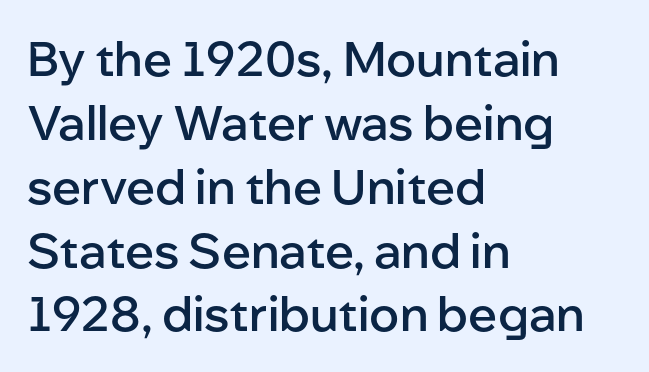
The image shows 48 px semibold sans-serif type, upright; set left-aligned, normal line spacing (1.33x), normal letter spacing, not underlined; low stroke contrast and a medium x-height.
